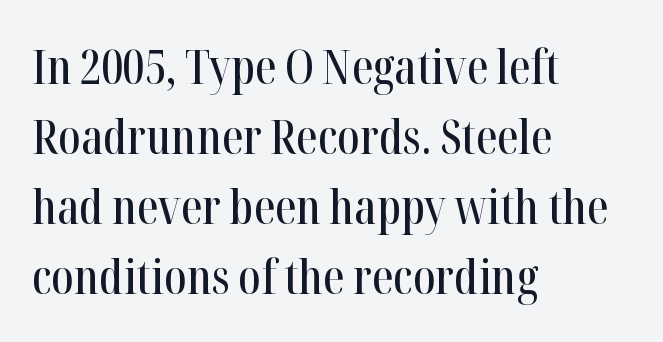
The lines sit at an ordinary, default distance from one another. Old-style or modern, the face here clearly has serifs. Line beginnings align vertically; line endings do not. Is this a fixed-width face? No — the glyphs have proportional, varying widths. Nobody touched the tracking dial on this one. The glyphs are unaccompanied by any horizontal stroke below them.
